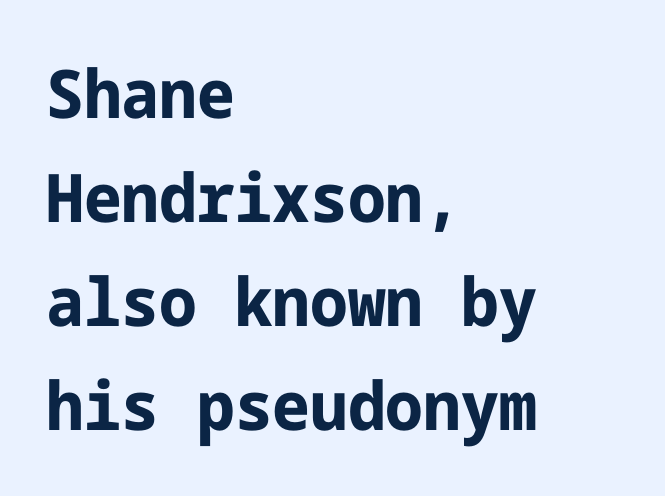
Q: Is the text bold? A: Yes.
Q: Is the text italic (slanted)? A: No, it is upright.
Q: Is the typeface a serif or a sans-serif typeface? A: Sans-serif.
Q: Is the text underlined? A: No.
Q: How is the paragraph aligned? A: Left-aligned.
Q: Is the spacing between letters normal or unusually wide? A: Normal.
Q: Is the spacing between lines tight, normal or loose? A: Normal.
Q: Width (condensed, normal, or wide)? A: Normal.
Q: Stroke contrast? A: Low.
Q: x-height? A: Medium.
